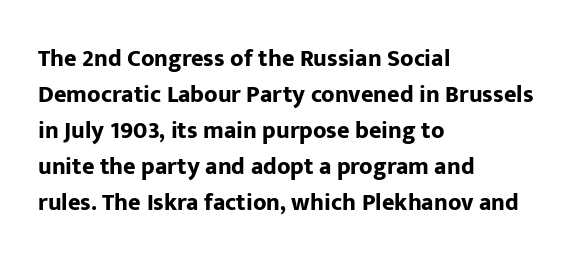
The image shows 24 px bold type, upright; set left-aligned, normal line spacing (1.5x), normal letter spacing, not underlined.
